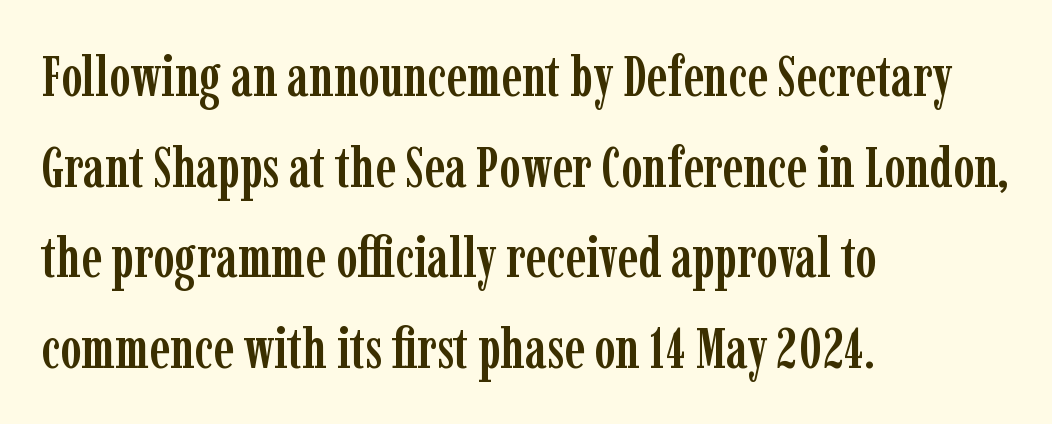
Q: Is the text italic (slanted)? A: No, it is upright.
Q: Is the typeface a serif or a sans-serif typeface? A: Serif.
Q: Is the text underlined? A: No.
Q: How is the paragraph aligned? A: Left-aligned.
Q: Is the spacing between letters normal or unusually wide? A: Normal.
Q: Is the spacing between lines tight, normal or loose? A: Normal.
Q: Width (condensed, normal, or wide)? A: Condensed.
Q: Stroke contrast? A: Low.
Q: x-height? A: Medium.
Q: Monospaced? A: No.
